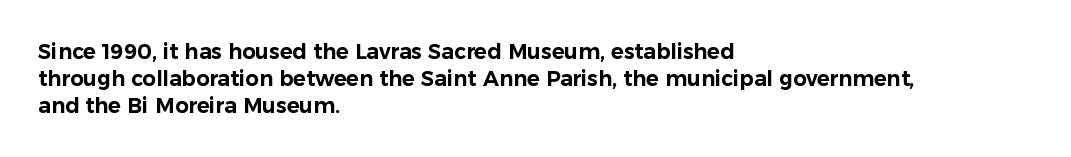
The image shows 21 px text type, upright; set left-aligned, normal line spacing (1.28x), normal letter spacing, not underlined.
